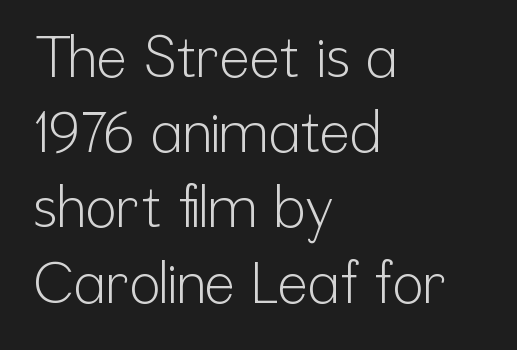
The image shows 57 px light, condensed sans-serif type, upright; set left-aligned, normal line spacing (1.32x), normal letter spacing, not underlined; low stroke contrast and a medium x-height.
